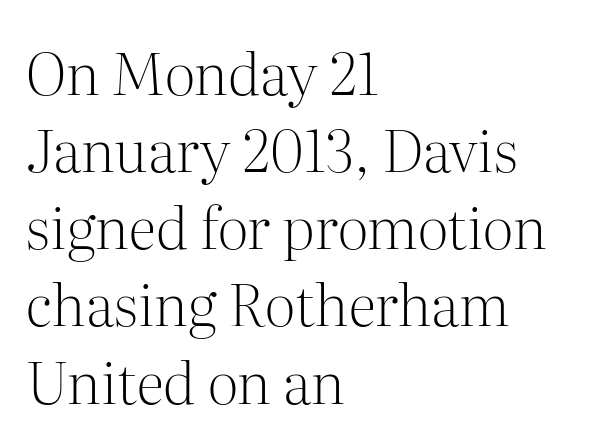
No extra tracking has been applied to these lines. Counters stay open thanks to moderate or lighter strokes. Character widths vary here, with narrow letters taking less room than wide ones. Notice how the passage keeps a crisp vertical edge on the left only. The specimen omits any rule beneath the text block's lines. The characters display serif detailing at their extremities.
